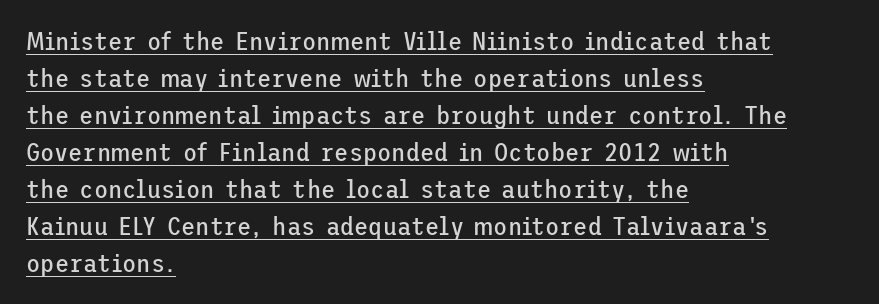
Q: Is the text bold? A: No.
Q: Is the text italic (slanted)? A: No, it is upright.
Q: Is the text underlined? A: Yes.
Q: How is the paragraph aligned? A: Left-aligned.
Q: Is the spacing between letters normal or unusually wide? A: Normal.
Q: Is the spacing between lines tight, normal or loose? A: Normal.
